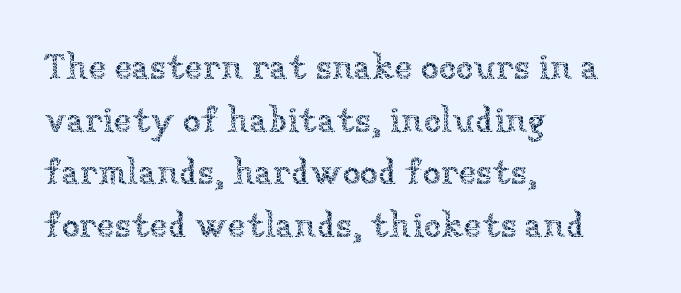
The image shows 36 px thin type, upright; set left-aligned, normal line spacing (1.46x), normal letter spacing, not underlined; low stroke contrast and a medium x-height.
